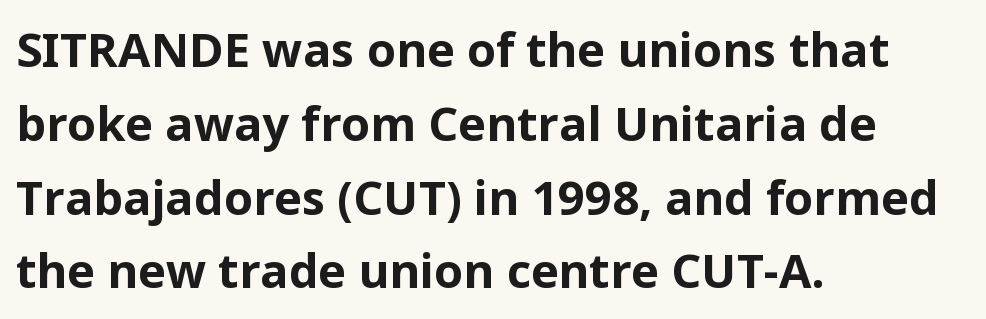
The image shows 47 px bold sans-serif type, upright; set left-aligned, normal line spacing (1.57x), normal letter spacing, not underlined; low stroke contrast and a medium x-height.
